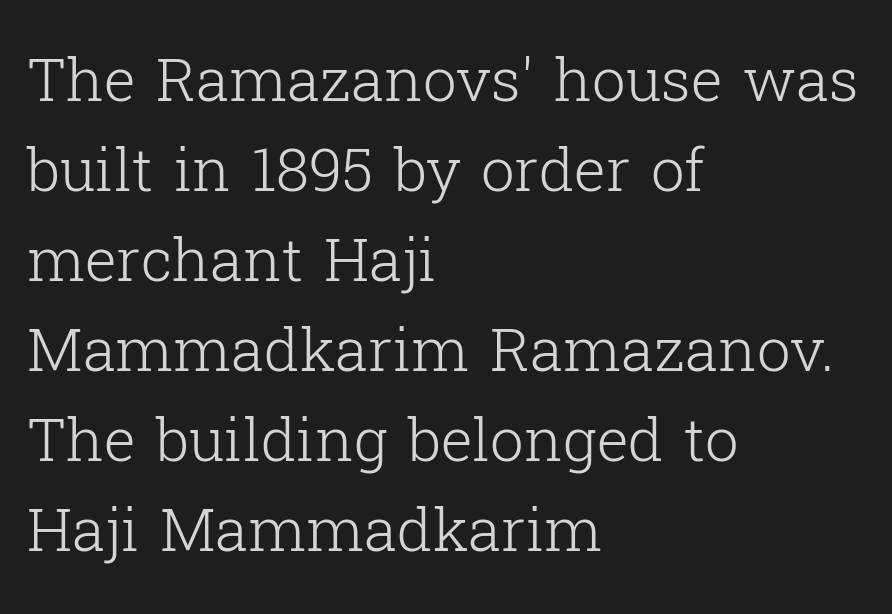
Q: Is the text bold? A: No.
Q: Is the text italic (slanted)? A: No, it is upright.
Q: Is the typeface a serif or a sans-serif typeface? A: Serif.
Q: Is the text underlined? A: No.
Q: How is the paragraph aligned? A: Left-aligned.
Q: Is the spacing between letters normal or unusually wide? A: Normal.
Q: Is the spacing between lines tight, normal or loose? A: Normal.
Q: Width (condensed, normal, or wide)? A: Normal.
Q: Stroke contrast? A: Low.
Q: x-height? A: Medium.
Q: Monospaced? A: No.
